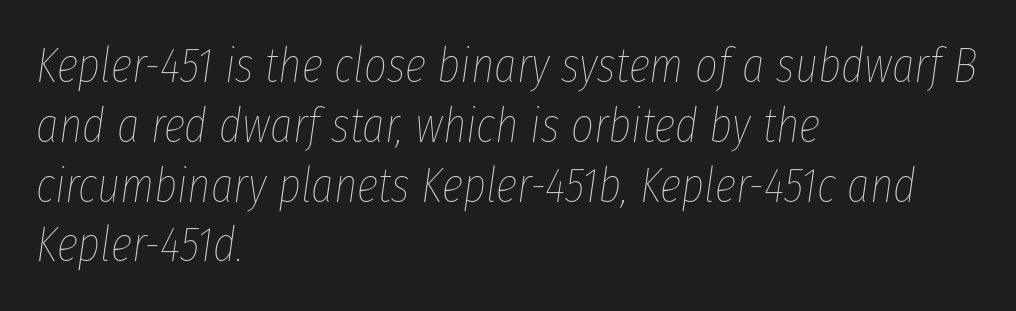
The image shows 49 px thin, condensed type, italic (leaning right); set left-aligned, line spacing 1.22x, normal letter spacing, not underlined; low stroke contrast and a medium x-height.
